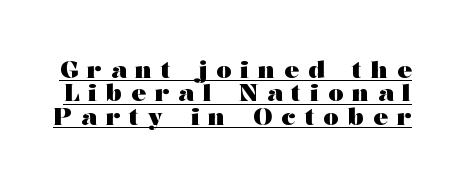
Q: Is the text bold? A: Yes.
Q: Is the text italic (slanted)? A: No, it is upright.
Q: Is the text underlined? A: Yes.
Q: Is the spacing between letters normal or unusually wide? A: Unusually wide.
Q: Is the spacing between lines tight, normal or loose? A: Tight.
